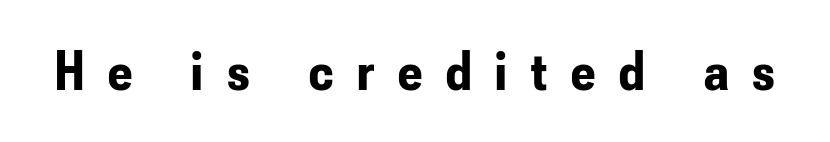
Q: Is the text bold? A: Yes.
Q: Is the text italic (slanted)? A: No, it is upright.
Q: Is the typeface a serif or a sans-serif typeface? A: Sans-serif.
Q: Is the text underlined? A: No.
Q: Is the spacing between letters normal or unusually wide? A: Unusually wide.
Q: Width (condensed, normal, or wide)? A: Condensed.
Q: Stroke contrast? A: Low.
Q: x-height? A: Small.
Q: Monospaced? A: No.
